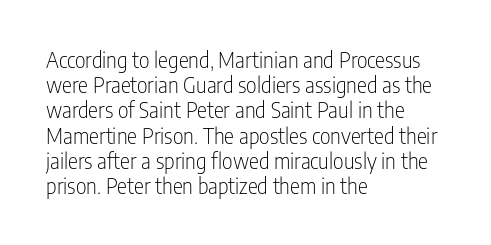
The letterforms sit shoulder to shoulder at normal distance. Typeset ragged right — the left edge is the straight one. The lettering holds an erect, upright posture throughout. Vertical stems look standard width or narrower in stroke. Beneath every word, the page is bare.
